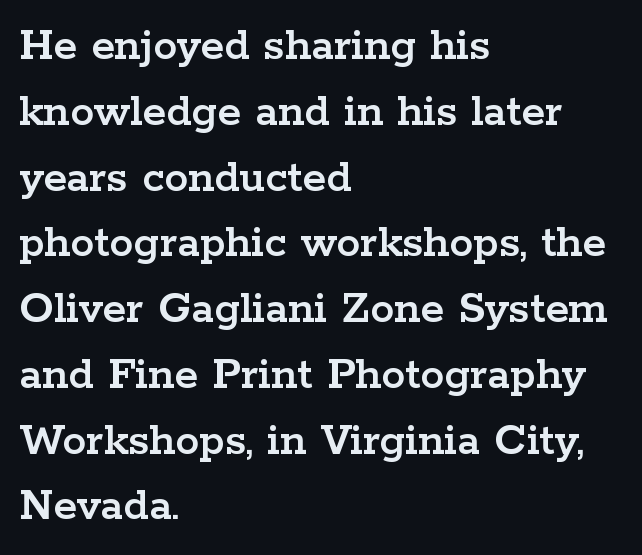
{"serif": "yes", "italic": "no", "width": "wide", "stroke_contrast": "low", "x_height": "medium", "monospaced": "no", "underline": "no", "align": "left", "line_spacing": "normal", "line_spacing_ratio": 1.37, "letter_spacing": "normal", "letter_spacing_em": 0.0, "glyph_px": 48}
